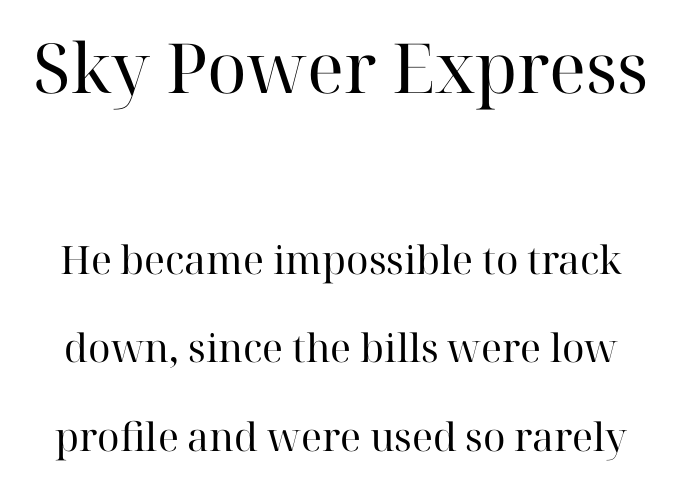
Q: Is the text bold? A: No.
Q: Is the text italic (slanted)? A: No, it is upright.
Q: Is the typeface a serif or a sans-serif typeface? A: Serif.
Q: Is the text underlined? A: No.
Q: Is the spacing between letters normal or unusually wide? A: Normal.
Q: Is the spacing between lines tight, normal or loose? A: Loose.
Q: Which block of text is set in a larger size, the first (top) or the second (bottom)? A: The first (top) one.
Q: Width (condensed, normal, or wide)? A: Normal.
Q: Stroke contrast? A: High.
Q: x-height? A: Medium.
Q: Monospaced? A: No.
